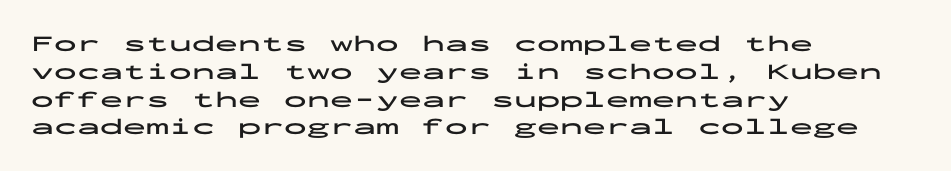
Short and long lines alike share a common starting point at left. Unlike italic type, these characters show no tilt at all. The passage shown is emphatically bold. The face used here is rendered with its standard letterfit. The space beneath each line is pristine and unruled.
